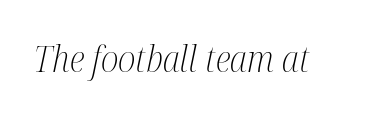
The image shows 36 px light, condensed serif type, italic (leaning right); set normal letter spacing, not underlined; medium stroke contrast and a medium x-height.
